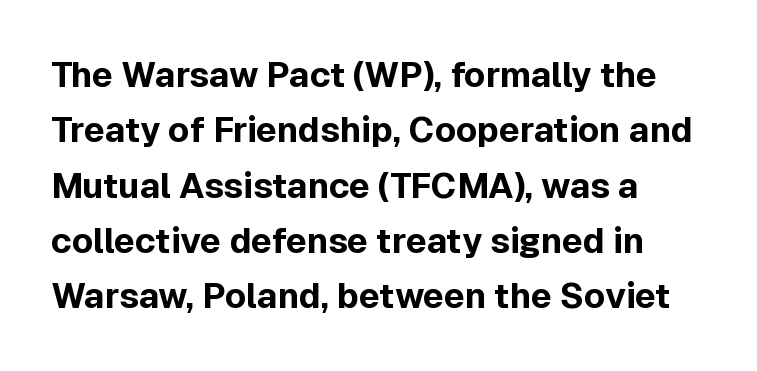
{"serif": "no", "italic": "no", "bold": "yes", "weight": "bold", "width": "normal", "x_height": "medium", "monospaced": "no", "underline": "no", "align": "left", "line_spacing": "normal", "line_spacing_ratio": 1.58, "letter_spacing": "normal", "letter_spacing_em": 0.0, "glyph_px": 35}
